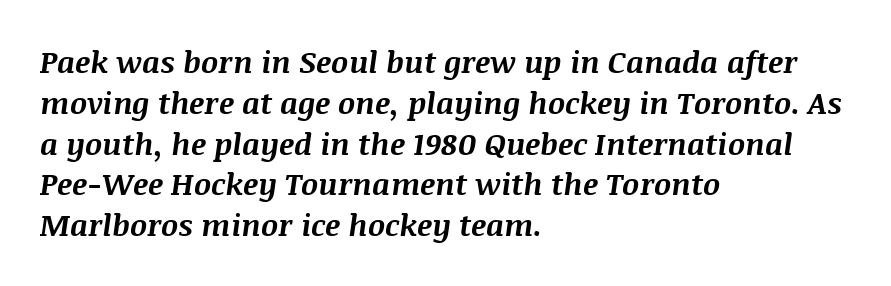
Q: Is the text bold? A: Yes.
Q: Is the text italic (slanted)? A: Yes, it leans right by about 8 degrees.
Q: Is the text underlined? A: No.
Q: How is the paragraph aligned? A: Left-aligned.
Q: Is the spacing between letters normal or unusually wide? A: Normal.
Q: Is the spacing between lines tight, normal or loose? A: Normal.
Q: Width (condensed, normal, or wide)? A: Normal.
Q: Stroke contrast? A: Medium.
Q: x-height? A: Large.
Q: Monospaced? A: No.
